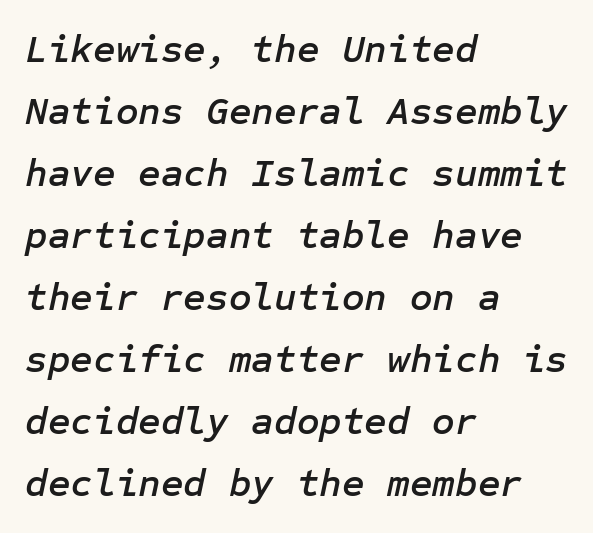
Compared with typical paragraphs, the rows here are spaced about the same. Between one letter and the next there's only the usual sliver of space. The paragraph shown leans on its left margin. The area under the type is left untouched.
